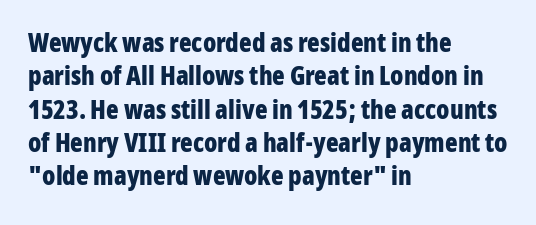
The image shows 26 px bold type, upright; set left-aligned, normal line spacing (1.28x), normal letter spacing, not underlined.
